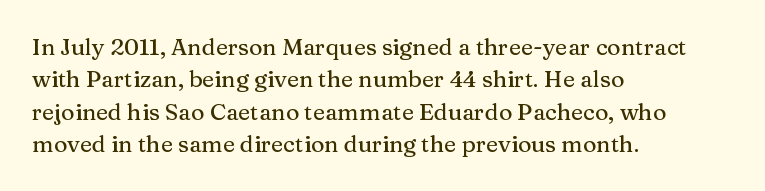
The image shows 23 px text type, upright; set left-aligned, normal line spacing (1.41x), normal letter spacing, not underlined.
